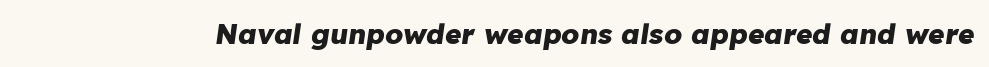
The image shows 28 px heavy type, italic (leaning right); set normal letter spacing, not underlined; low stroke contrast and a medium x-height.
